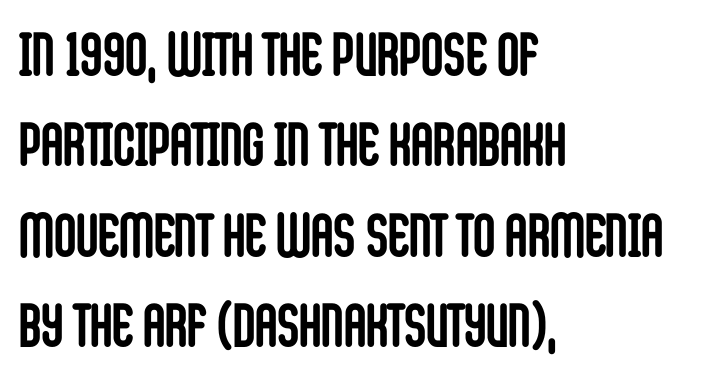
The passage is arranged the way most books set body copy — flush left. Rows of type keep a routine distance in the vertical direction. Nothing sits at the stroke ends, so this counts as sans-serif. Each glyph is drawn with heavy, bold strokes.
